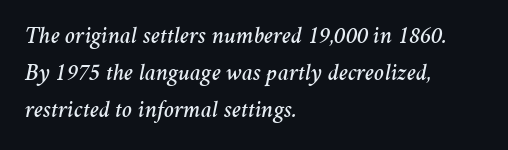
The image shows 24 px text type, italic (leaning right); set left-aligned, normal line spacing (1.55x), normal letter spacing, not underlined.
